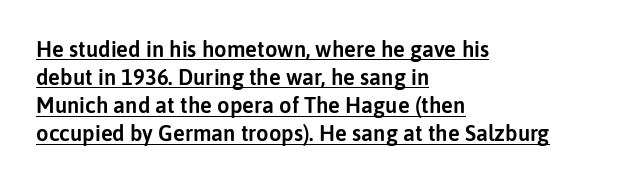
Line starts are locked; line ends wander. This block has exactly the height ordinary leading produces. This is underlined copy, the kind a proofreader might mark for attention. Nobody touched the tracking dial on this one. The letters stand upright; this is a roman face.
